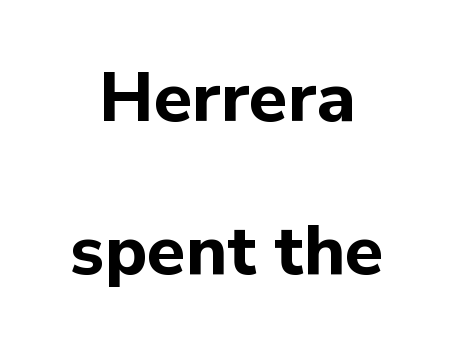
This sample has the flowing, uneven cadence of proportional lettering. The letters carry no serifs — their stems end cleanly without finishing strokes. The horizontal fit of the characters is conventional and even. A clean baseline with only descenders dipping below it.
